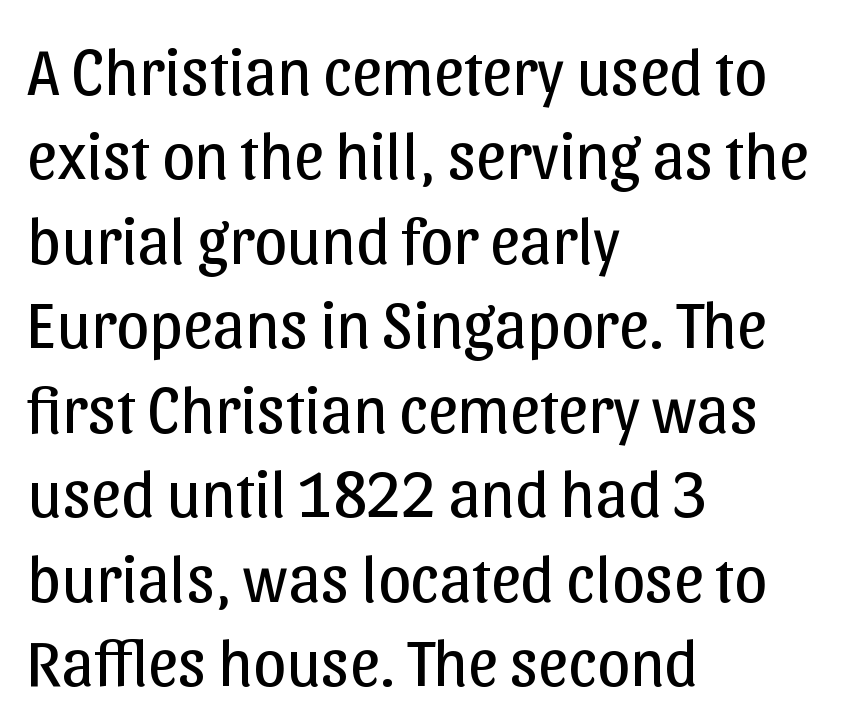
The image shows 66 px regular-weight sans-serif type, upright; set left-aligned, normal line spacing (1.28x), normal letter spacing, not underlined; low stroke contrast and a medium x-height.
